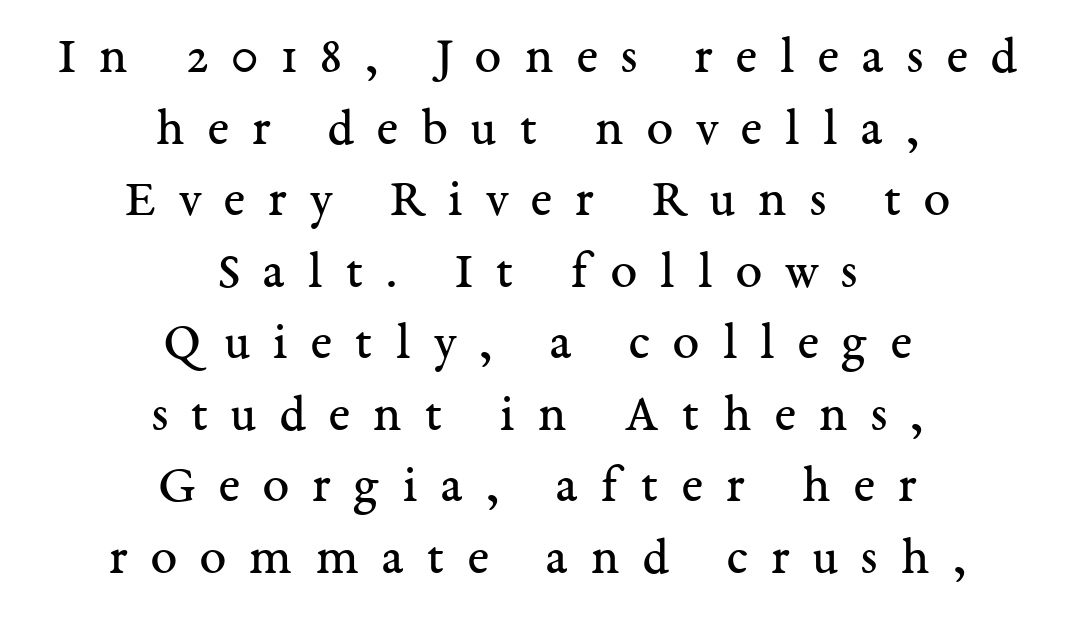
Q: Is the text bold? A: No.
Q: Is the text italic (slanted)? A: No, it is upright.
Q: Is the typeface a serif or a sans-serif typeface? A: Serif.
Q: Is the text underlined? A: No.
Q: How is the paragraph aligned? A: Centered.
Q: Is the spacing between letters normal or unusually wide? A: Unusually wide.
Q: Is the spacing between lines tight, normal or loose? A: Normal.
Q: Width (condensed, normal, or wide)? A: Normal.
Q: Stroke contrast? A: Medium.
Q: x-height? A: Medium.
Q: Monospaced? A: No.
